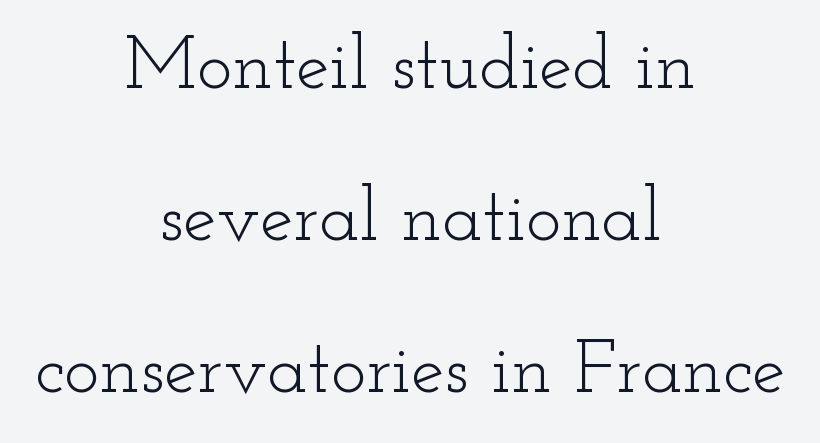
{"serif": "yes", "italic": "no", "bold": "no", "weight": "light", "width": "wide", "stroke_contrast": "low", "x_height": "small", "monospaced": "no", "underline": "no", "align": "center", "line_spacing": "loose", "line_spacing_ratio": 2.03, "letter_spacing": "normal", "letter_spacing_em": 0.0, "glyph_px": 75}
